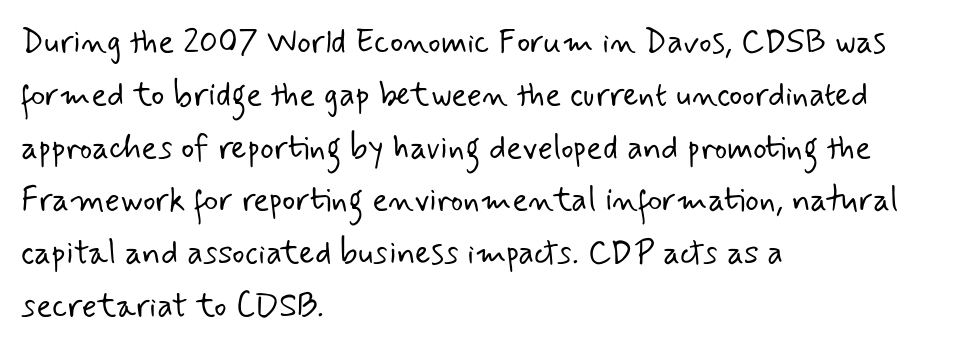
Notice how the passage keeps a crisp vertical edge on the left only. The glyphs are unaccompanied by any horizontal stroke below them. Vertical stems look standard width or narrower in stroke. Observe the absence of serifs on each vertical stroke in this sample. The letters sit at their default tracking, neither squeezed nor spread.
